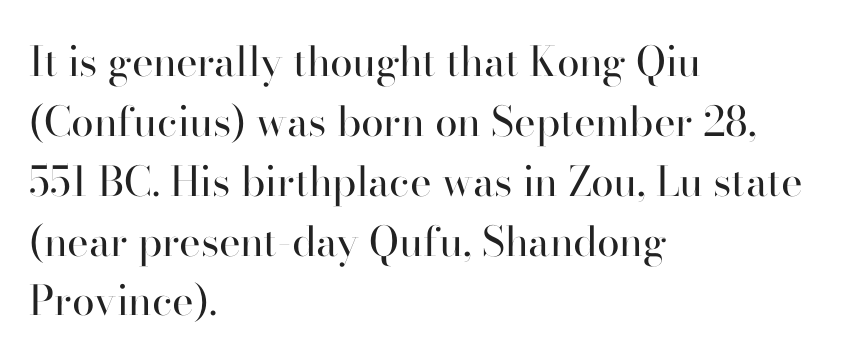
Leading matches the norm, producing a regular column. Note the varied advance widths — an 'i' is clearly narrower than an 'm'. The specimen reads as upright at a glance. This sample uses a serif face.
